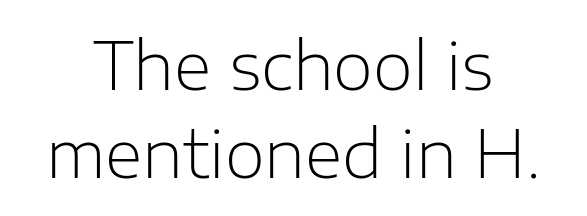
Q: Is the text bold? A: No.
Q: Is the text italic (slanted)? A: No, it is upright.
Q: Is the typeface a serif or a sans-serif typeface? A: Sans-serif.
Q: Is the text underlined? A: No.
Q: How is the paragraph aligned? A: Centered.
Q: Is the spacing between letters normal or unusually wide? A: Normal.
Q: Is the spacing between lines tight, normal or loose? A: Normal.
Q: Width (condensed, normal, or wide)? A: Normal.
Q: Stroke contrast? A: Low.
Q: x-height? A: Medium.
Q: Monospaced? A: No.
